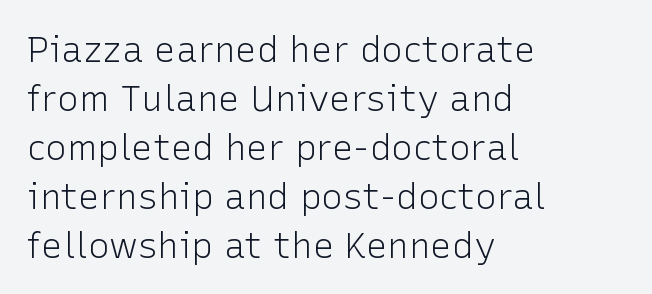
Q: Is the text bold? A: No.
Q: Is the text italic (slanted)? A: No, it is upright.
Q: Is the typeface a serif or a sans-serif typeface? A: Sans-serif.
Q: Is the text underlined? A: No.
Q: How is the paragraph aligned? A: Left-aligned.
Q: Is the spacing between letters normal or unusually wide? A: Normal.
Q: Is the spacing between lines tight, normal or loose? A: Normal.
Q: Width (condensed, normal, or wide)? A: Normal.
Q: Stroke contrast? A: Low.
Q: x-height? A: Medium.
Q: Monospaced? A: No.
